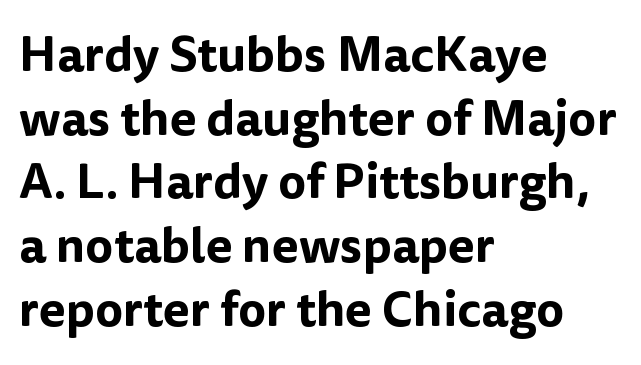
The image shows 49 px sans-serif type, upright; set left-aligned, normal line spacing (1.3x), normal letter spacing, not underlined; low stroke contrast and a medium x-height.
